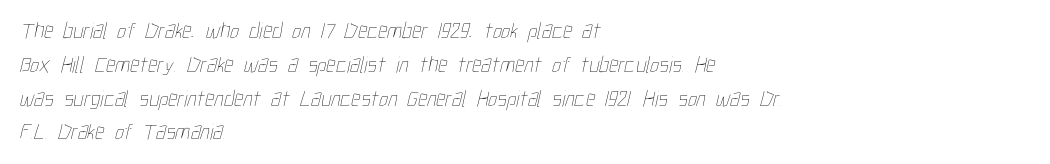
{"bold": "no", "underline": "no", "align": "left", "line_spacing": "normal", "line_spacing_ratio": 1.47, "letter_spacing": "normal", "letter_spacing_em": 0.0, "glyph_px": 23}
